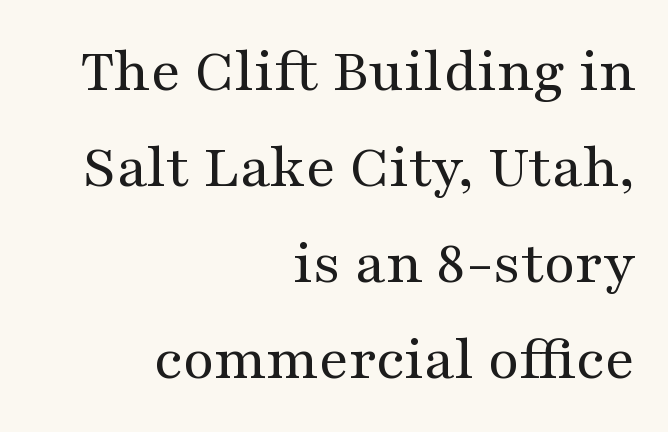
The lettering stays uniformly vertical, giving the passage a roman look. This sample uses plain, unmodified letter spacing. Honestly, the row spacing looks completely unremarkable. The space beneath each line is pristine and unruled.
